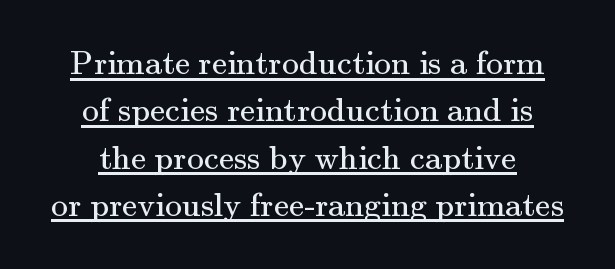
The image shows 34 px regular-weight serif type, upright; set normal line spacing (1.39x), normal letter spacing, underlined; medium stroke contrast and a small x-height.
